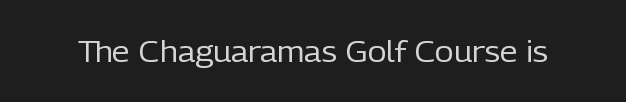
Q: Is the text bold? A: No.
Q: Is the text italic (slanted)? A: No, it is upright.
Q: Is the typeface a serif or a sans-serif typeface? A: Sans-serif.
Q: Is the text underlined? A: No.
Q: Is the spacing between letters normal or unusually wide? A: Normal.
Q: Width (condensed, normal, or wide)? A: Normal.
Q: Stroke contrast? A: Low.
Q: x-height? A: Medium.
Q: Monospaced? A: No.
